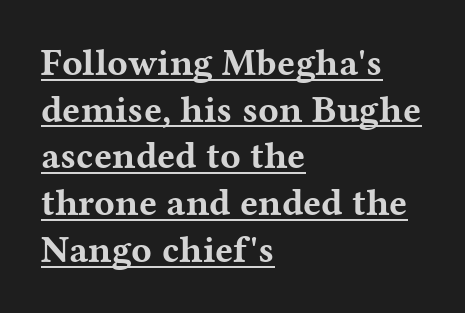
The letters advance in unequal steps, a hallmark of proportional type. These words are printed bold, with thick strokes throughout. These lines are set flush left with a ragged right edge. The designer went with a serif here, giving each stem small feet. Honestly, the letter spacing is just normal — you wouldn't notice it.
